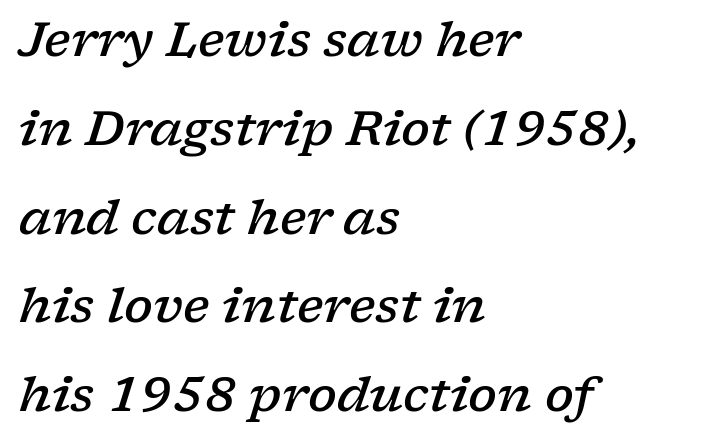
The image shows 48 px semibold, wide serif type, italic (leaning right); set left-aligned, line spacing 1.85x, normal letter spacing, not underlined; low stroke contrast and a medium x-height.
